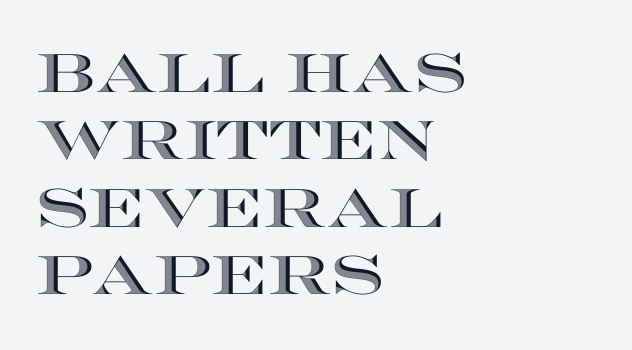
Caption: standard tracking, unaltered. Leading: standard. Spacing verdict: proportional, widths tailored to each character. Italic? Not at all — the glyphs are vertical.
